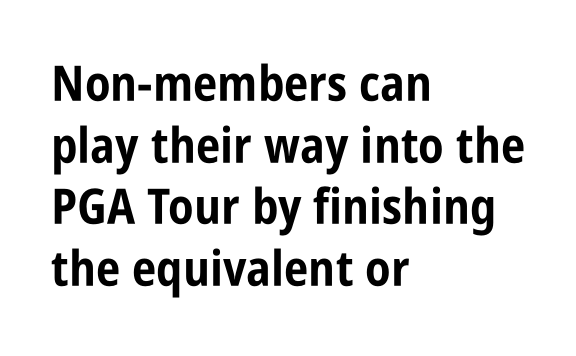
{"serif": "no", "italic": "no", "bold": "yes", "weight": "bold", "width": "condensed", "stroke_contrast": "low", "x_height": "large", "monospaced": "no", "underline": "no", "align": "left", "line_spacing": "normal", "line_spacing_ratio": 1.26, "letter_spacing": "normal", "letter_spacing_em": 0.0, "glyph_px": 49}
